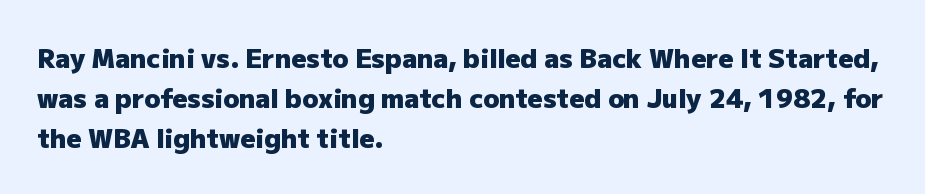
{"italic": "no", "bold": "yes", "underline": "no", "align": "left", "line_spacing": "normal", "line_spacing_ratio": 1.54, "letter_spacing": "normal", "letter_spacing_em": 0.0, "glyph_px": 26}
